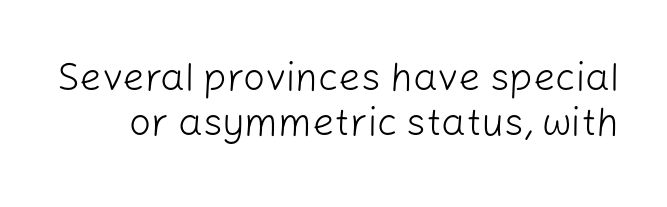
The image shows 39 px light sans-serif type, upright; set line spacing 1.16x, normal letter spacing, not underlined; low stroke contrast and a medium x-height.
